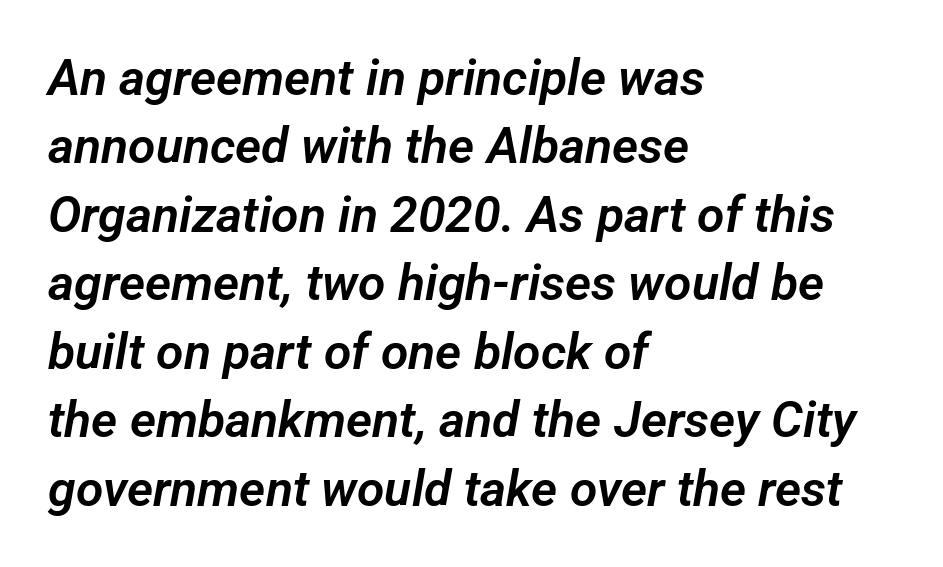
Q: Is the typeface a serif or a sans-serif typeface? A: Sans-serif.
Q: Is the text underlined? A: No.
Q: How is the paragraph aligned? A: Left-aligned.
Q: Is the spacing between letters normal or unusually wide? A: Normal.
Q: Is the spacing between lines tight, normal or loose? A: Normal.
Q: Width (condensed, normal, or wide)? A: Normal.
Q: Stroke contrast? A: Low.
Q: x-height? A: Medium.
Q: Monospaced? A: No.
